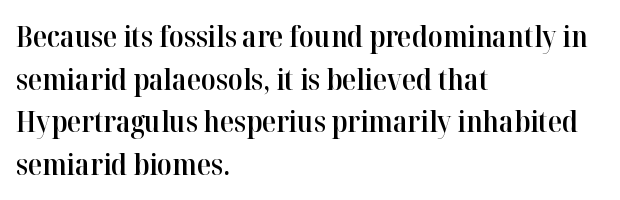
Heft: intermediate — a semibold. Does the type have serifs? Yes, each stem ends in a small foot. You could not count columns in this text — the font is proportionally spaced. A roman cut, with each character standing at attention. Nobody drew a line under any word here. Vertical spacing — default.
